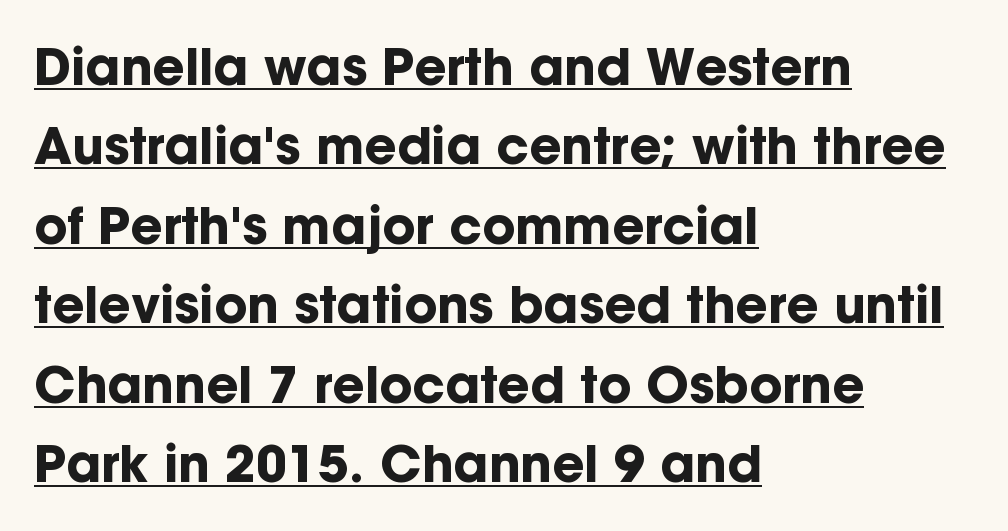
The image shows 50 px bold sans-serif type, upright; set left-aligned, normal line spacing (1.59x), normal letter spacing, underlined; low stroke contrast and a medium x-height.
